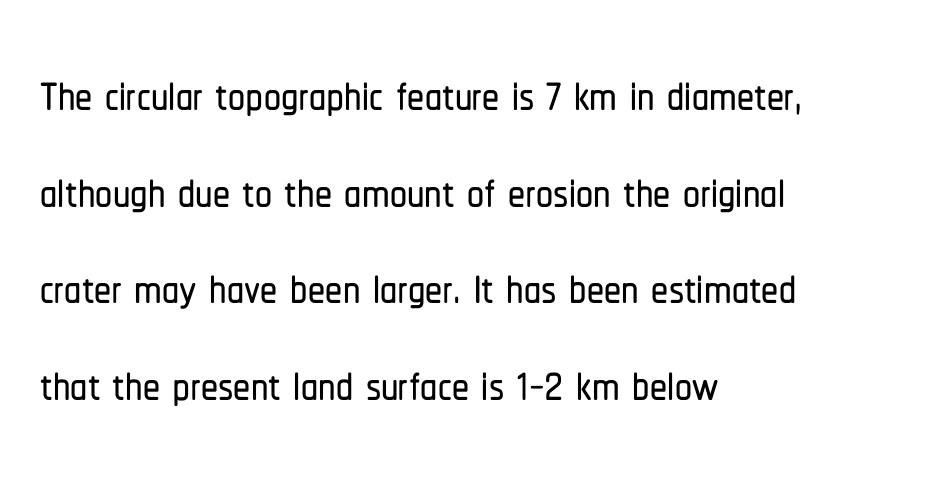
{"serif": "no", "italic": "no", "width": "condensed", "stroke_contrast": "low", "x_height": "medium", "monospaced": "no", "underline": "no", "align": "left", "line_spacing": "normal", "line_spacing_ratio": 1.42, "letter_spacing": "normal", "letter_spacing_em": 0.0, "glyph_px": 68}
